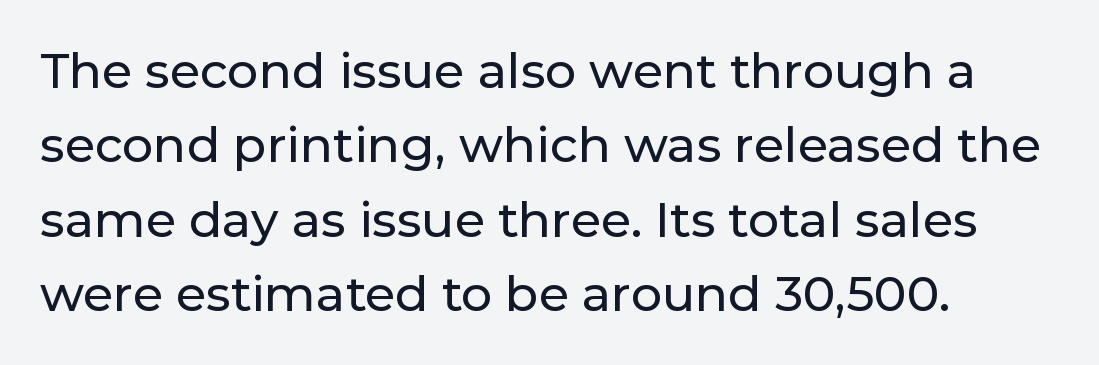
Q: Is the text italic (slanted)? A: No, it is upright.
Q: Is the typeface a serif or a sans-serif typeface? A: Sans-serif.
Q: Is the text underlined? A: No.
Q: How is the paragraph aligned? A: Left-aligned.
Q: Is the spacing between letters normal or unusually wide? A: Normal.
Q: Is the spacing between lines tight, normal or loose? A: Normal.
Q: Width (condensed, normal, or wide)? A: Normal.
Q: Stroke contrast? A: Low.
Q: x-height? A: Medium.
Q: Monospaced? A: No.
